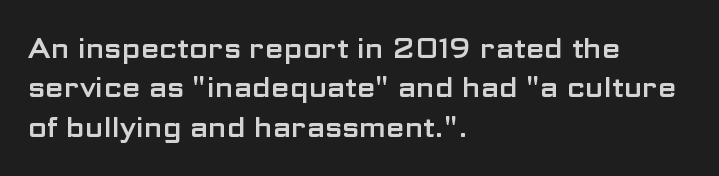
{"italic": "no", "underline": "no", "align": "left", "line_spacing": "normal", "line_spacing_ratio": 1.46, "letter_spacing": "normal", "letter_spacing_em": 0.0, "glyph_px": 27}
